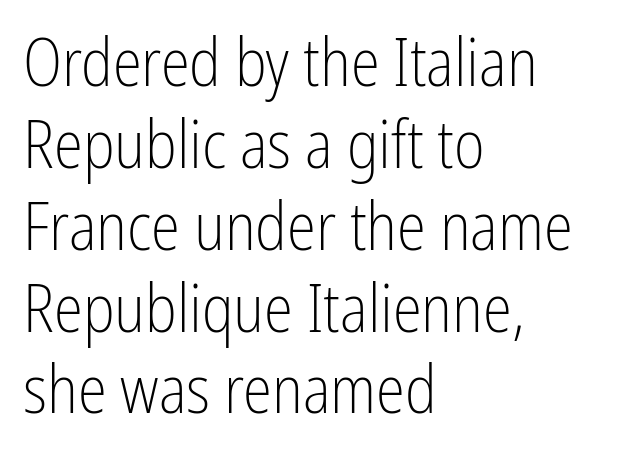
The image shows 66 px light, condensed sans-serif type, upright; set left-aligned, line spacing 1.24x, normal letter spacing, not underlined; low stroke contrast and a medium x-height.
